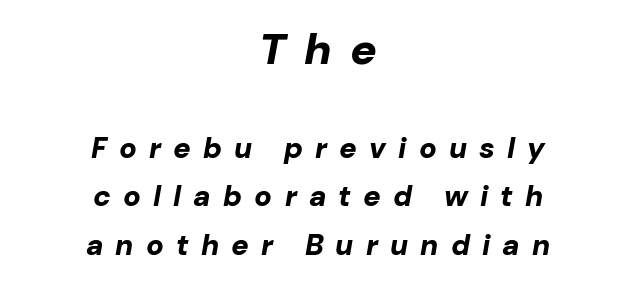
{"italic": "yes", "lean": "right", "slant_degrees": 10, "bold": "yes", "weight": "bold", "width": "normal", "stroke_contrast": "low", "x_height": "medium", "monospaced": "no", "underline": "no", "align": "center", "line_spacing": "normal", "line_spacing_ratio": 1.67, "letter_spacing": "wide", "letter_spacing_em": 0.42, "larger_block": "first", "size_ratio": 1.52, "glyph_px": 44}
